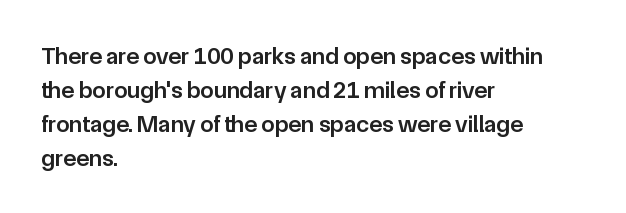
The image shows 24 px text type, upright; set left-aligned, normal line spacing (1.41x), normal letter spacing, not underlined.
